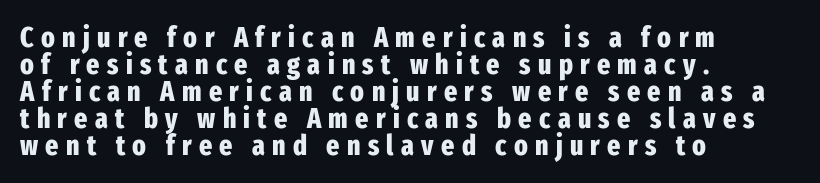
The image shows 28 px heavy, condensed sans-serif type, upright; set left-aligned, tight line spacing (0.96x), unusually wide letter spacing (+0.26 em), not underlined; low stroke contrast and a medium x-height.
